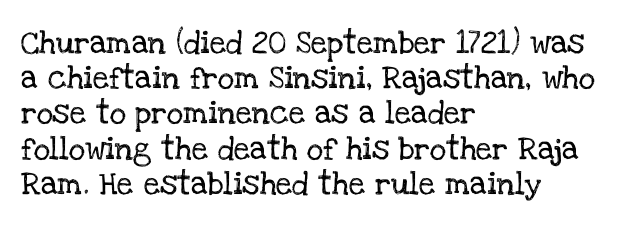
The designer left line spacing at the default. The face used here is rendered with its standard letterfit. The letters stand upright; this is a roman face. The rag falls on the right side of this text block. The words here are not underlined.
